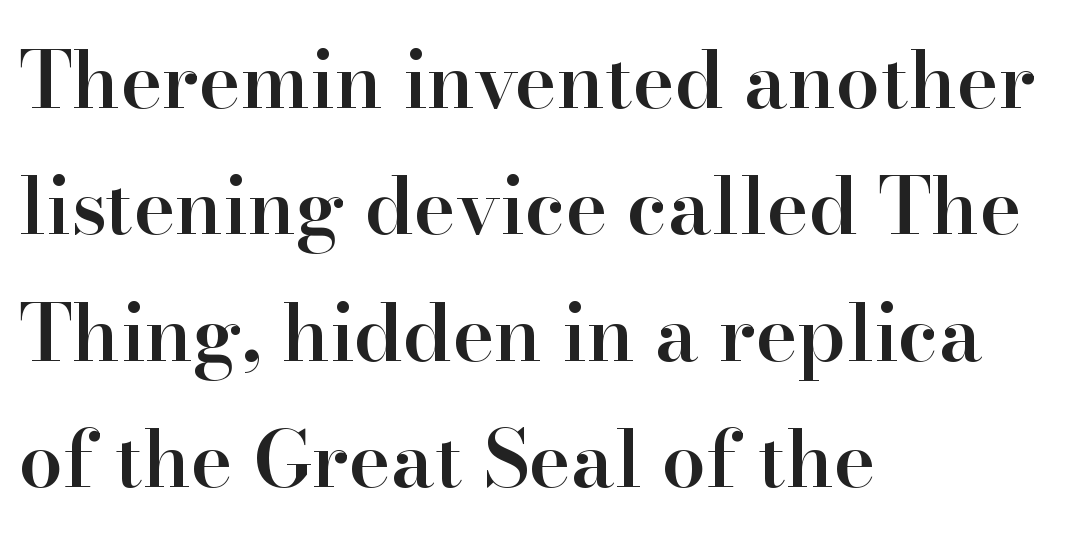
Q: Is the text bold? A: Semi-bold.
Q: Is the text italic (slanted)? A: No, it is upright.
Q: Is the typeface a serif or a sans-serif typeface? A: Serif.
Q: Is the text underlined? A: No.
Q: How is the paragraph aligned? A: Left-aligned.
Q: Is the spacing between letters normal or unusually wide? A: Normal.
Q: Is the spacing between lines tight, normal or loose? A: Normal.
Q: Width (condensed, normal, or wide)? A: Normal.
Q: Stroke contrast? A: High.
Q: x-height? A: Small.
Q: Monospaced? A: No.
